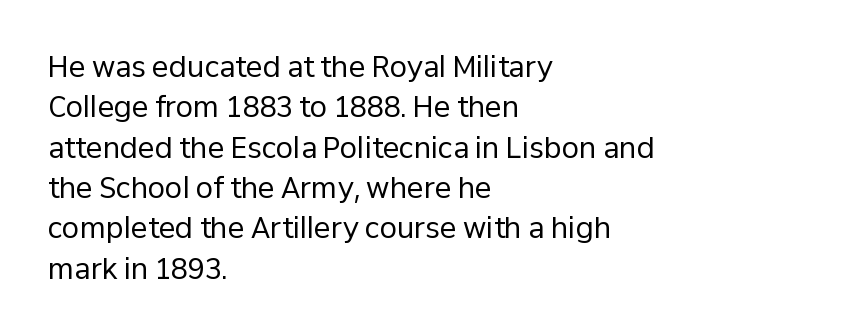
The image shows 28 px regular-weight sans-serif type, upright; set left-aligned, normal line spacing (1.44x), normal letter spacing, not underlined; low stroke contrast and a medium x-height.
